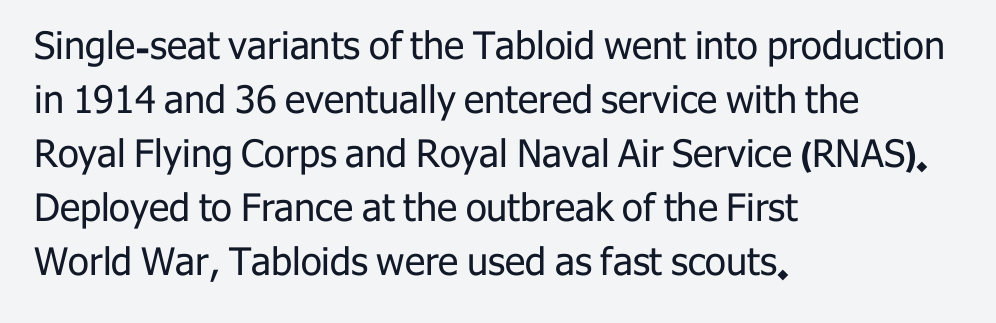
Q: Is the text bold? A: No.
Q: Is the text italic (slanted)? A: No, it is upright.
Q: Is the typeface a serif or a sans-serif typeface? A: Sans-serif.
Q: Is the text underlined? A: No.
Q: How is the paragraph aligned? A: Left-aligned.
Q: Is the spacing between letters normal or unusually wide? A: Normal.
Q: Is the spacing between lines tight, normal or loose? A: Normal.
Q: Width (condensed, normal, or wide)? A: Normal.
Q: Stroke contrast? A: Low.
Q: x-height? A: Medium.
Q: Monospaced? A: No.
